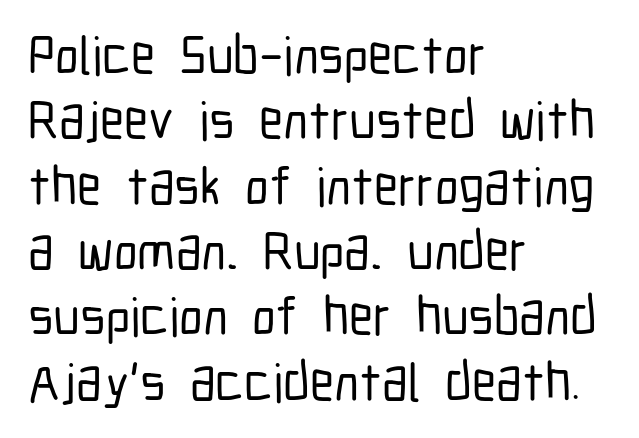
The image shows 54 px condensed sans-serif type, upright; set left-aligned, line spacing 1.21x, normal letter spacing, not underlined; low stroke contrast and a medium x-height.
